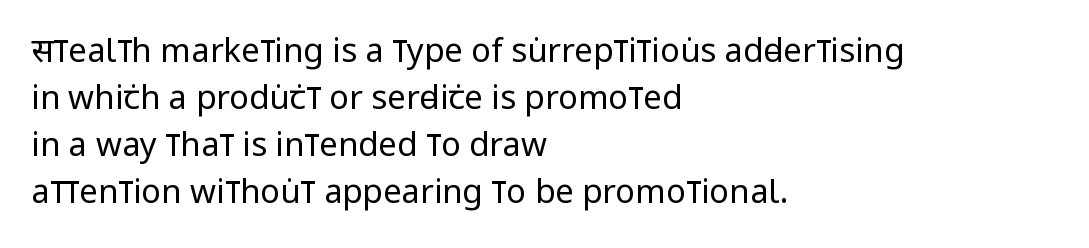
Q: Is the text bold? A: No.
Q: Is the text italic (slanted)? A: No, it is upright.
Q: Is the typeface a serif or a sans-serif typeface? A: Sans-serif.
Q: Is the text underlined? A: No.
Q: How is the paragraph aligned? A: Left-aligned.
Q: Is the spacing between letters normal or unusually wide? A: Normal.
Q: Is the spacing between lines tight, normal or loose? A: Normal.
Q: Width (condensed, normal, or wide)? A: Condensed.
Q: Stroke contrast? A: Low.
Q: x-height? A: Large.
Q: Monospaced? A: No.
